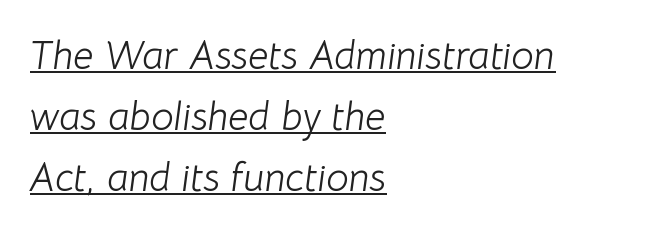
Q: Is the text bold? A: No.
Q: Is the text italic (slanted)? A: Yes, it leans right by about 8 degrees.
Q: Is the text underlined? A: Yes.
Q: How is the paragraph aligned? A: Left-aligned.
Q: Is the spacing between letters normal or unusually wide? A: Normal.
Q: Is the spacing between lines tight, normal or loose? A: Normal.
Q: Width (condensed, normal, or wide)? A: Normal.
Q: Stroke contrast? A: Low.
Q: x-height? A: Medium.
Q: Monospaced? A: No.
